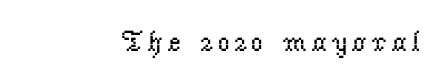
Q: Is the text bold? A: No.
Q: Is the text italic (slanted)? A: No, it is upright.
Q: Is the typeface a serif or a sans-serif typeface? A: Serif.
Q: Is the text underlined? A: No.
Q: Width (condensed, normal, or wide)? A: Normal.
Q: Stroke contrast? A: Low.
Q: x-height? A: Small.
Q: Monospaced? A: No.
